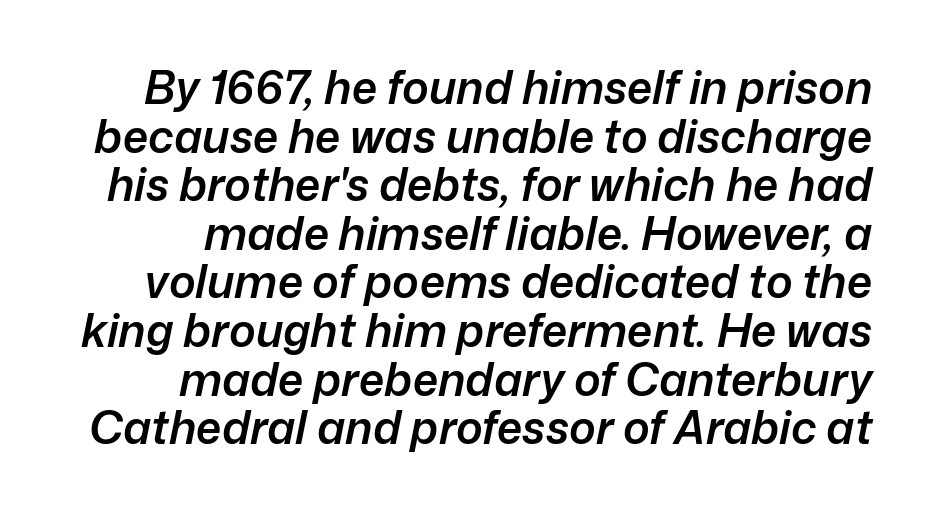
The space between consecutive lines is stingy. Each letter keeps its own natural width here, so spacing adapts to shape. Short note: letters normally spaced. One-word summary of the alignment: right.
